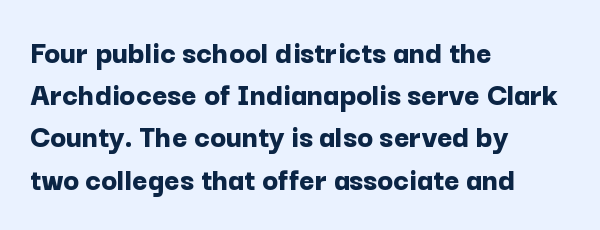
Q: Is the text bold? A: Yes.
Q: Is the text italic (slanted)? A: No, it is upright.
Q: Is the typeface a serif or a sans-serif typeface? A: Sans-serif.
Q: Is the text underlined? A: No.
Q: How is the paragraph aligned? A: Left-aligned.
Q: Is the spacing between letters normal or unusually wide? A: Normal.
Q: Is the spacing between lines tight, normal or loose? A: Normal.
Q: Width (condensed, normal, or wide)? A: Normal.
Q: Stroke contrast? A: Low.
Q: x-height? A: Medium.
Q: Monospaced? A: No.
